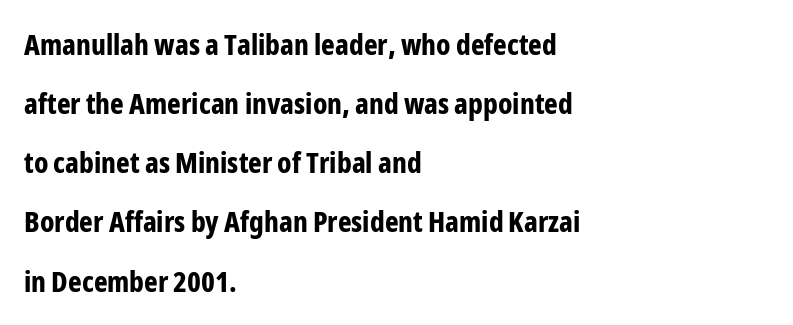
Q: Is the text bold? A: Yes.
Q: Is the text italic (slanted)? A: No, it is upright.
Q: Is the typeface a serif or a sans-serif typeface? A: Sans-serif.
Q: Is the text underlined? A: No.
Q: How is the paragraph aligned? A: Left-aligned.
Q: Is the spacing between letters normal or unusually wide? A: Normal.
Q: Is the spacing between lines tight, normal or loose? A: Loose.
Q: Width (condensed, normal, or wide)? A: Condensed.
Q: Stroke contrast? A: Low.
Q: x-height? A: Medium.
Q: Monospaced? A: No.
